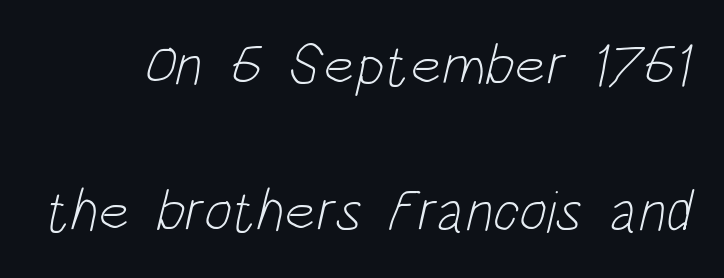
The image shows 59 px light, condensed sans-serif type; set loose line spacing (2.47x), normal letter spacing, not underlined; low stroke contrast and a large x-height.
